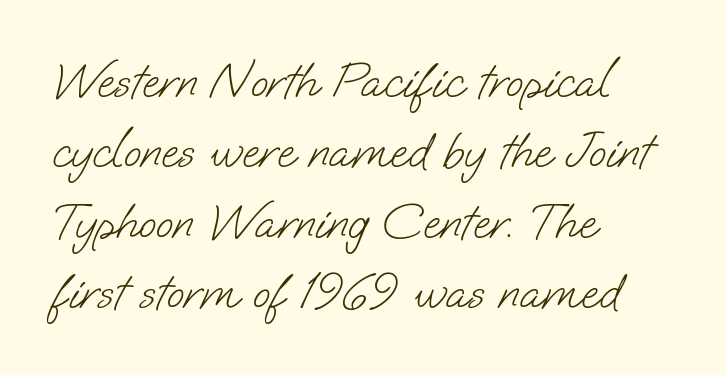
The image shows 51 px light sans-serif type; set left-aligned, normal line spacing (1.38x), normal letter spacing, not underlined; low stroke contrast and a small x-height.
